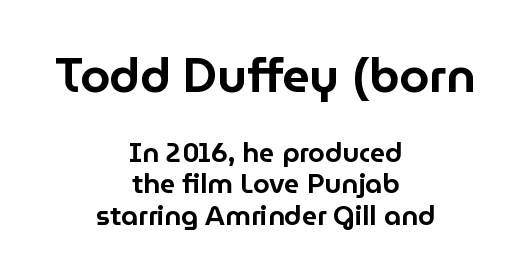
Q: Is the text italic (slanted)? A: No, it is upright.
Q: Is the typeface a serif or a sans-serif typeface? A: Sans-serif.
Q: Is the text underlined? A: No.
Q: How is the paragraph aligned? A: Centered.
Q: Is the spacing between letters normal or unusually wide? A: Normal.
Q: Which block of text is set in a larger size, the first (top) or the second (bottom)? A: The first (top) one.
Q: Width (condensed, normal, or wide)? A: Normal.
Q: Stroke contrast? A: Low.
Q: x-height? A: Medium.
Q: Monospaced? A: No.
